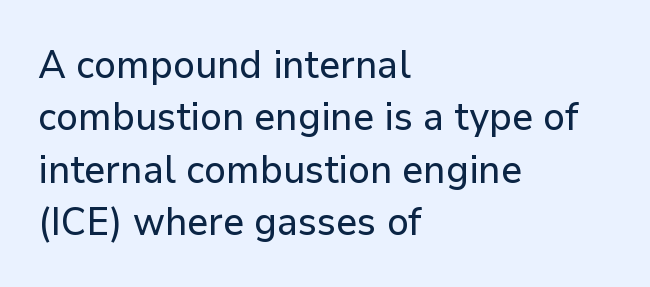
{"serif": "no", "italic": "no", "width": "normal", "stroke_contrast": "low", "x_height": "medium", "monospaced": "no", "underline": "no", "align": "left", "line_spacing": "normal", "line_spacing_ratio": 1.34, "letter_spacing": "normal", "letter_spacing_em": 0.0, "glyph_px": 39}
